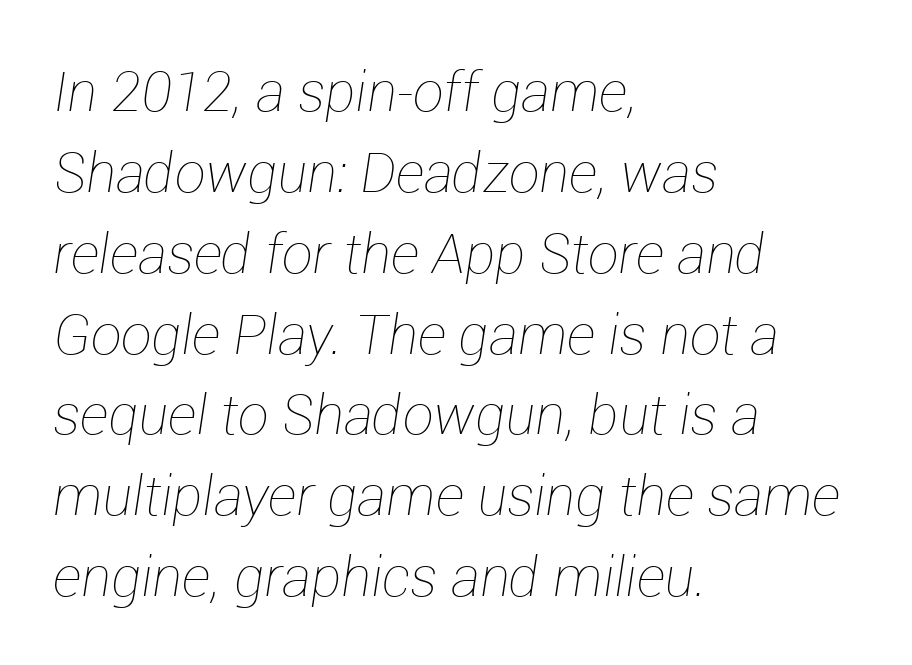
The image shows 55 px thin type, italic (leaning right); set left-aligned, normal line spacing (1.47x), normal letter spacing, not underlined; low stroke contrast and a medium x-height.
